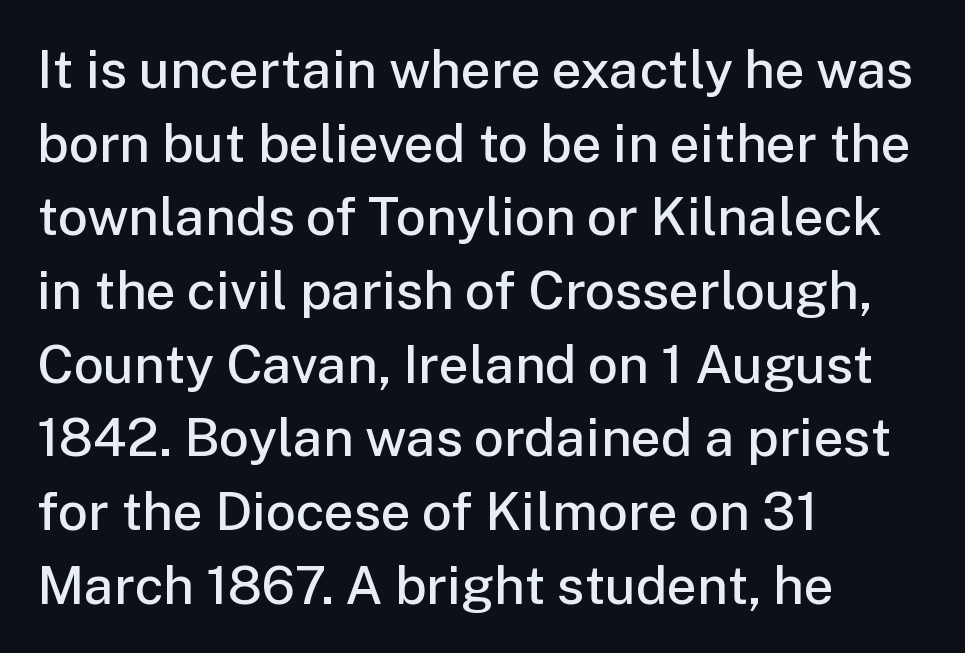
{"serif": "no", "italic": "no", "bold": "semi", "weight": "semibold", "width": "normal", "stroke_contrast": "low", "x_height": "medium", "monospaced": "no", "underline": "no", "align": "left", "line_spacing": "normal", "line_spacing_ratio": 1.39, "letter_spacing": "normal", "letter_spacing_em": 0.0, "glyph_px": 53}
